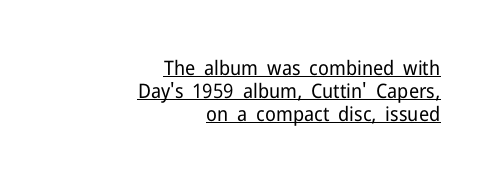
{"italic": "no", "bold": "no", "underline": "yes", "align": "right", "line_spacing": "tight", "line_spacing_ratio": 1.15, "letter_spacing": "normal", "letter_spacing_em": 0.0, "glyph_px": 20}
